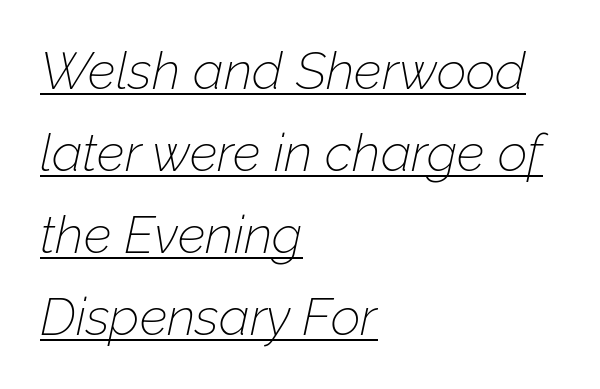
Q: Is the text bold? A: No.
Q: Is the text italic (slanted)? A: Yes, it leans right by about 12 degrees.
Q: Is the text underlined? A: Yes.
Q: How is the paragraph aligned? A: Left-aligned.
Q: Is the spacing between letters normal or unusually wide? A: Normal.
Q: Is the spacing between lines tight, normal or loose? A: Normal.
Q: Width (condensed, normal, or wide)? A: Normal.
Q: Stroke contrast? A: Low.
Q: x-height? A: Medium.
Q: Monospaced? A: No.
